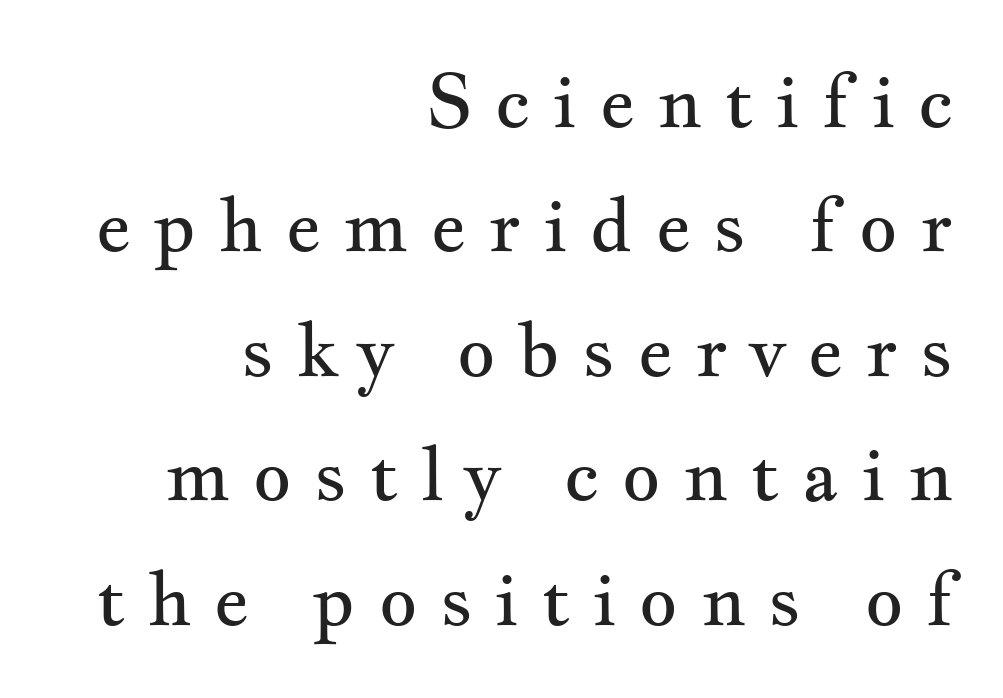
The image shows 75 px regular-weight, wide serif type, upright; set right-aligned, normal line spacing (1.66x), unusually wide letter spacing (+0.29 em), not underlined; medium stroke contrast and a small x-height.
